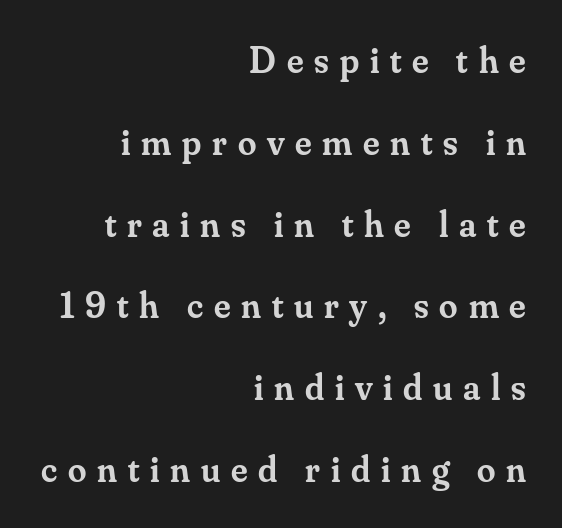
{"serif": "yes", "italic": "no", "bold": "semi", "weight": "semibold", "width": "normal", "stroke_contrast": "medium", "x_height": "small", "monospaced": "no", "underline": "no", "align": "right", "line_spacing": "loose", "line_spacing_ratio": 2.21, "letter_spacing": "wide", "letter_spacing_em": 0.29, "glyph_px": 37}
